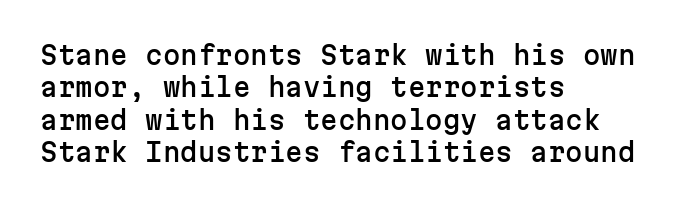
Q: Is the text italic (slanted)? A: No, it is upright.
Q: Is the text underlined? A: No.
Q: How is the paragraph aligned? A: Left-aligned.
Q: Is the spacing between letters normal or unusually wide? A: Normal.
Q: Is the spacing between lines tight, normal or loose? A: Normal.
